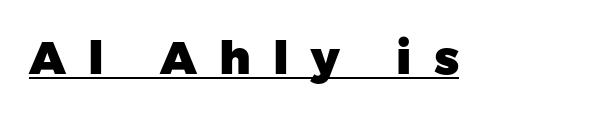
The image shows 46 px heavy sans-serif type, upright; set unusually wide letter spacing (+0.48 em), underlined; low stroke contrast and a medium x-height.
